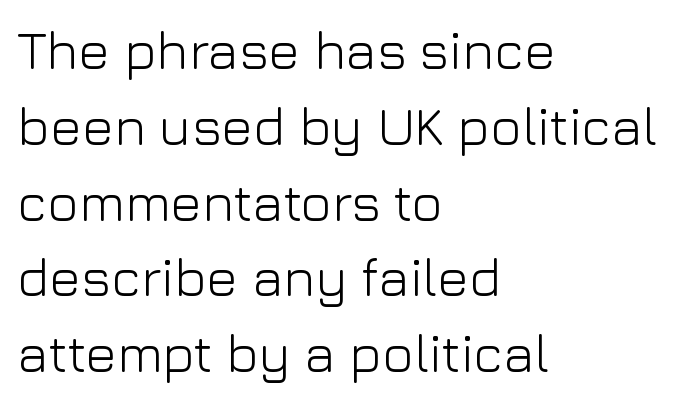
{"serif": "no", "italic": "no", "bold": "no", "weight": "light", "width": "normal", "stroke_contrast": "low", "x_height": "medium", "monospaced": "no", "underline": "no", "align": "left", "line_spacing": "normal", "line_spacing_ratio": 1.43, "letter_spacing": "normal", "letter_spacing_em": 0.0, "glyph_px": 53}
